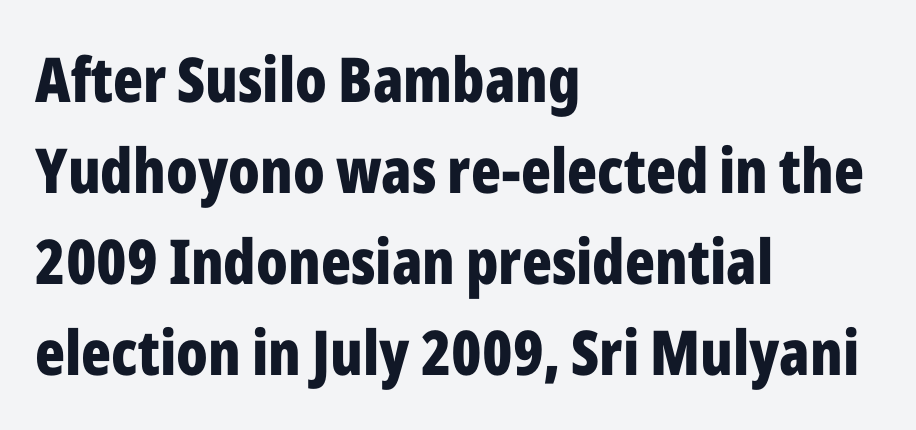
The paragraph has a hard left edge and a soft right edge. The rendering uses natural spacing where letterforms have individual widths. A typesetter would mark this as roman, not italic. The gap between lines stays unmarked.
